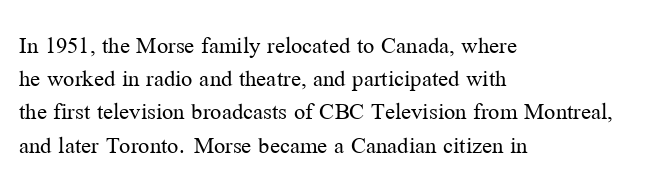
The image shows 25 px text type, upright; set left-aligned, normal line spacing (1.33x), normal letter spacing, not underlined.
